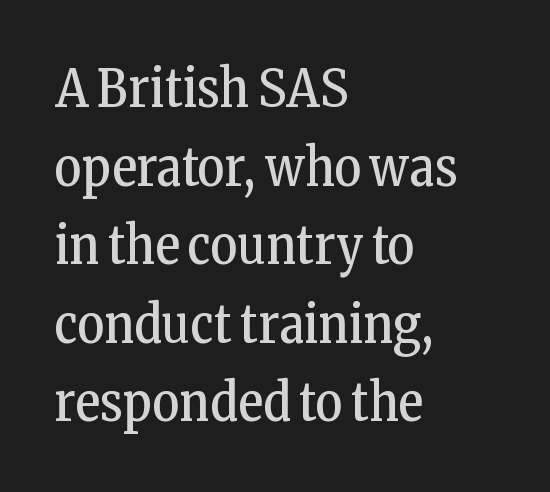
The image shows 52 px regular-weight, condensed serif type, upright; set left-aligned, normal line spacing (1.51x), normal letter spacing, not underlined; low stroke contrast and a medium x-height.
